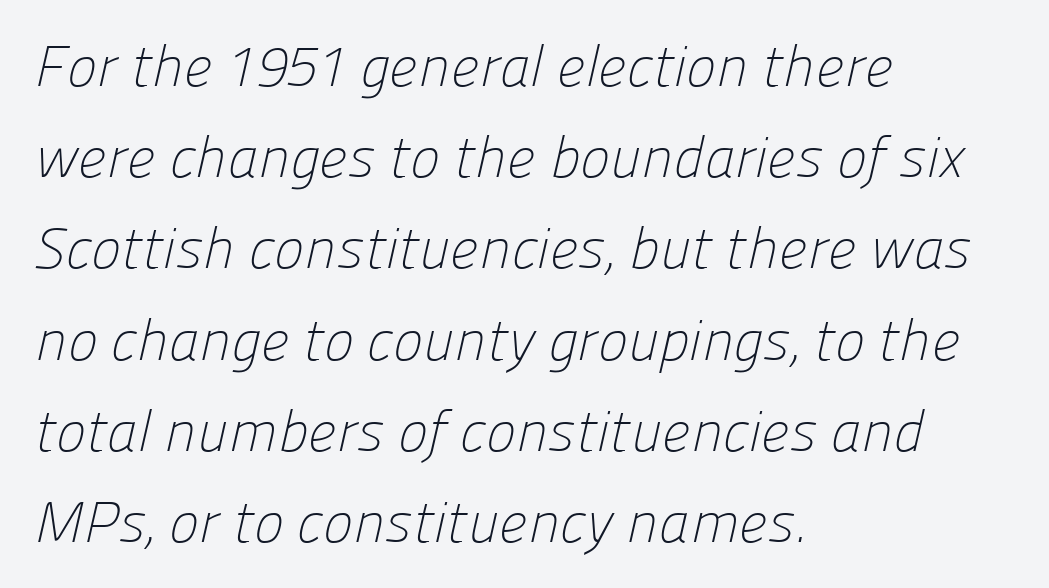
The weight tops out at a normal text grade. The passage is arranged the way most books set body copy — flush left. Font category for this specimen: sans-serif. Letters rest on an invisible, unmarked baseline.
